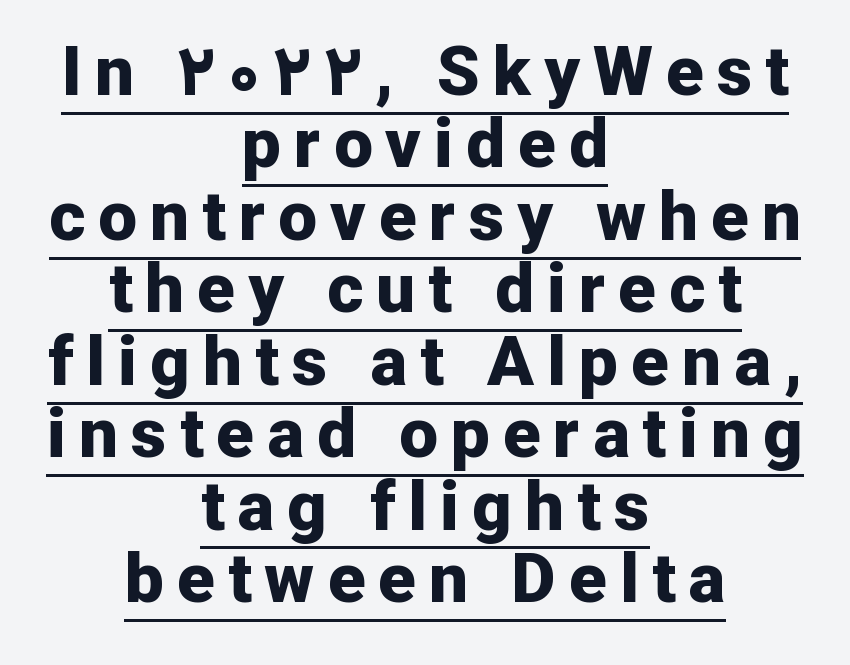
The image shows 69 px bold sans-serif type, upright; set centered, tight line spacing (1.05x), underlined; low stroke contrast and a medium x-height.
